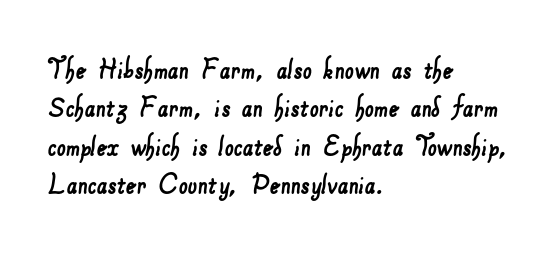
{"serif": "no", "width": "normal", "stroke_contrast": "low", "x_height": "small", "monospaced": "no", "underline": "no", "align": "left", "line_spacing_ratio": 1.2, "letter_spacing": "normal", "letter_spacing_em": 0.0, "glyph_px": 32}
